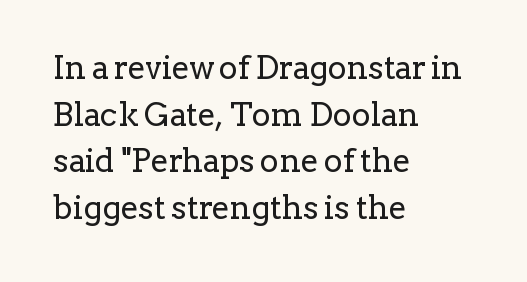
Q: Is the text bold? A: No.
Q: Is the text italic (slanted)? A: No, it is upright.
Q: Is the typeface a serif or a sans-serif typeface? A: Serif.
Q: Is the text underlined? A: No.
Q: How is the paragraph aligned? A: Left-aligned.
Q: Is the spacing between letters normal or unusually wide? A: Normal.
Q: Is the spacing between lines tight, normal or loose? A: Normal.
Q: Width (condensed, normal, or wide)? A: Normal.
Q: Stroke contrast? A: Low.
Q: x-height? A: Medium.
Q: Monospaced? A: No.
